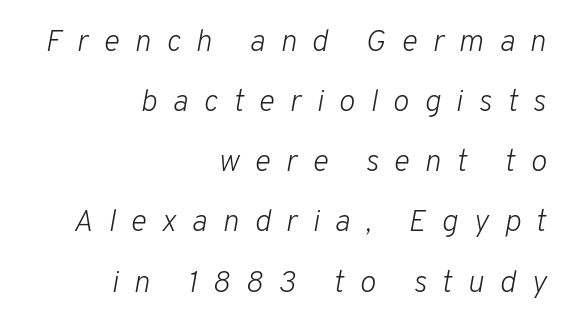
The image shows 31 px light type, italic (leaning right); set right-aligned, loose line spacing (1.94x), unusually wide letter spacing (+0.49 em), not underlined; low stroke contrast and a medium x-height.
